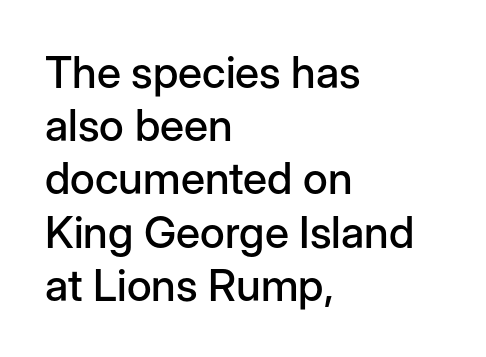
{"serif": "no", "italic": "no", "width": "normal", "stroke_contrast": "low", "x_height": "medium", "monospaced": "no", "underline": "no", "align": "left", "line_spacing_ratio": 1.21, "letter_spacing": "normal", "letter_spacing_em": 0.0, "glyph_px": 44}
